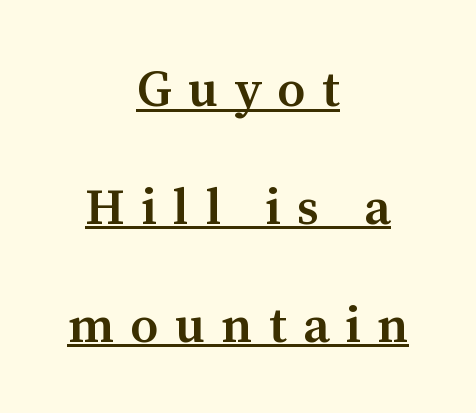
The image shows 51 px semibold serif type, upright; set centered, loose line spacing (2.31x), unusually wide letter spacing (+0.32 em), underlined; medium stroke contrast and a medium x-height.
